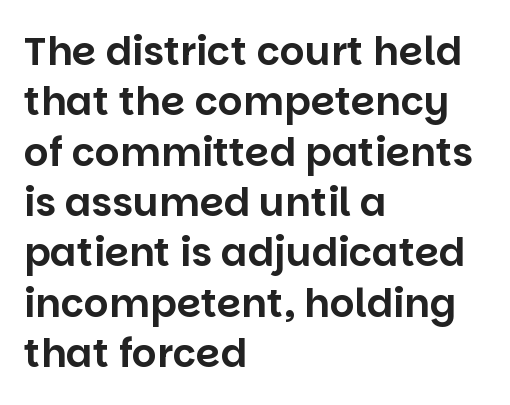
This rendering uses left alignment, leaving the right contour irregular. Vertically, the passage feels balanced, rows spaced as you'd expect. Tracking here is standard; glyphs follow each other at the usual distance. The glyphs in this specimen are sans serif. Notice how the stems are strictly vertical — no italics here. The area under the type is left untouched.
